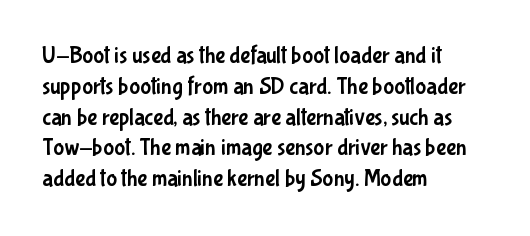
{"italic": "no", "underline": "no", "align": "left", "line_spacing": "normal", "line_spacing_ratio": 1.34, "letter_spacing": "normal", "letter_spacing_em": 0.0, "glyph_px": 23}
